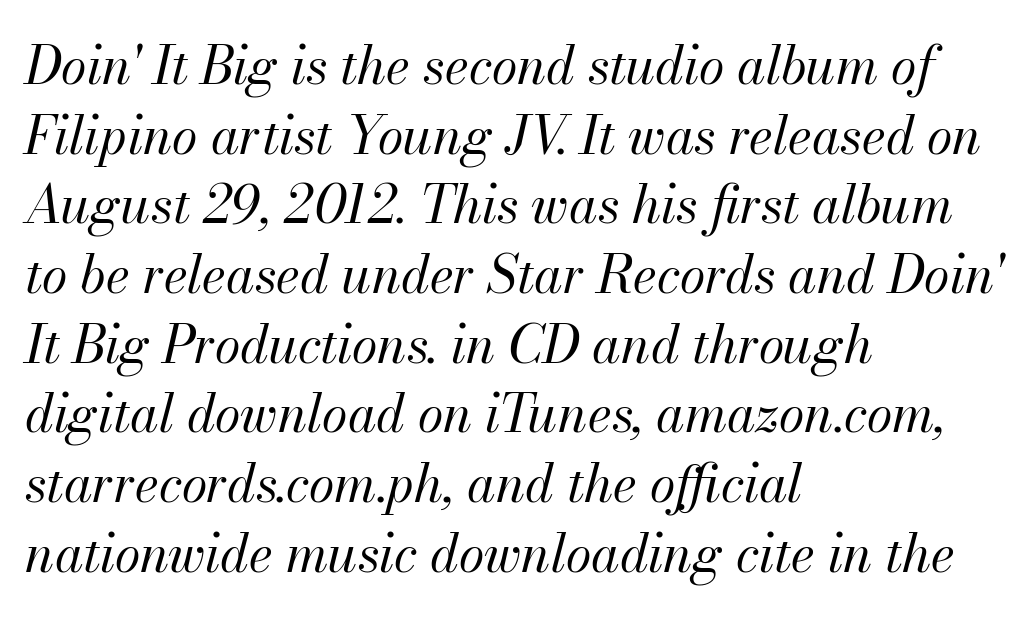
Descender tails drop into unmarked territory. The gaps between neighbouring characters are ordinary and unremarkable. Is this a fixed-width face? No — the glyphs have proportional, varying widths. Summary of vertical rhythm: regular, with standard interline spacing.
